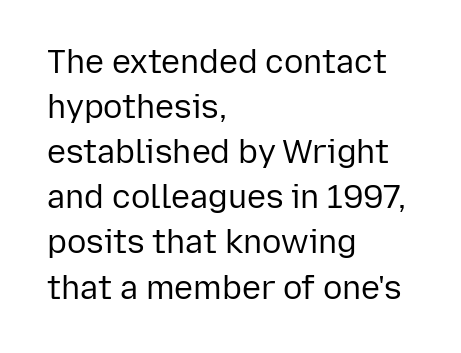
The image shows 32 px regular-weight sans-serif type, upright; set left-aligned, normal line spacing (1.41x), normal letter spacing, not underlined; low stroke contrast and a medium x-height.
